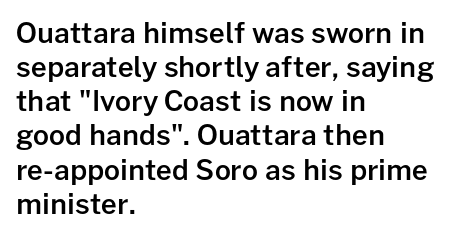
Q: Is the text bold? A: Semi-bold.
Q: Is the text italic (slanted)? A: No, it is upright.
Q: Is the typeface a serif or a sans-serif typeface? A: Sans-serif.
Q: Is the text underlined? A: No.
Q: How is the paragraph aligned? A: Left-aligned.
Q: Is the spacing between letters normal or unusually wide? A: Normal.
Q: Width (condensed, normal, or wide)? A: Normal.
Q: Stroke contrast? A: Low.
Q: x-height? A: Medium.
Q: Monospaced? A: No.
